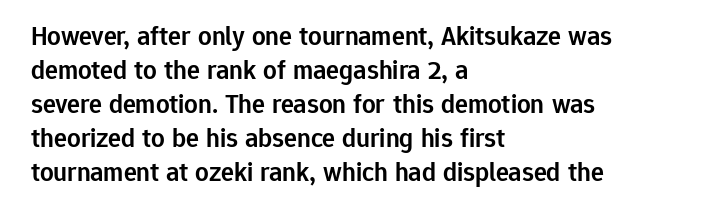
The image shows 27 px text type, upright; set left-aligned, normal line spacing (1.26x), normal letter spacing, not underlined.
